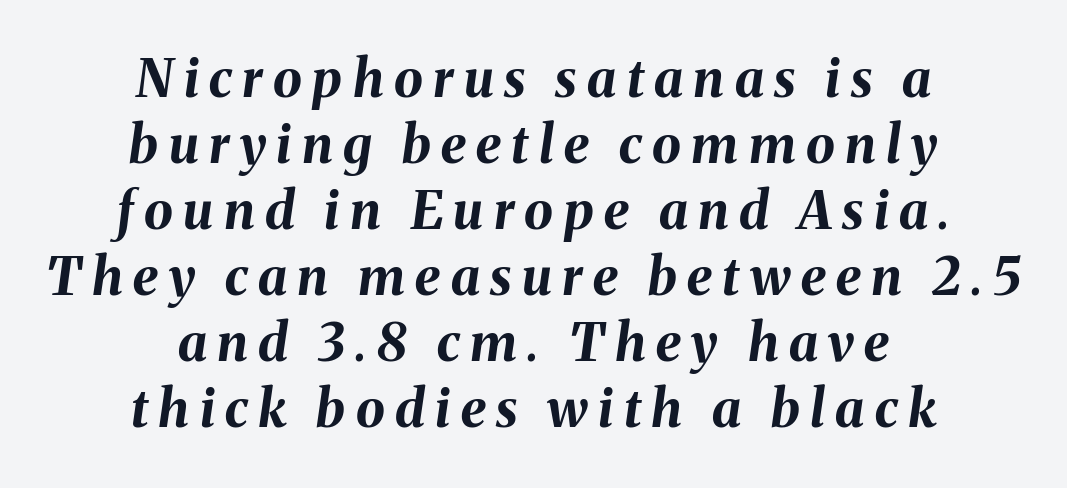
{"italic": "yes", "lean": "right", "slant_degrees": 8, "bold": "yes", "weight": "bold", "width": "normal", "stroke_contrast": "medium", "x_height": "medium", "monospaced": "no", "underline": "no", "align": "center", "line_spacing": "normal", "line_spacing_ratio": 1.27, "letter_spacing": "wide", "letter_spacing_em": 0.2, "glyph_px": 52}
